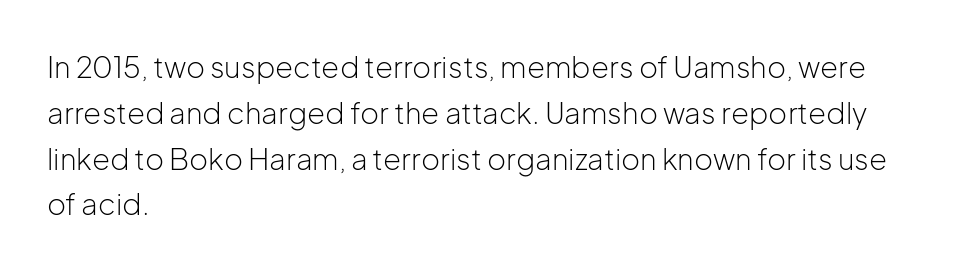
A typesetter would call this proportional, since set widths differ per character. This sample keeps an unexceptional amount of space between lines. The face used here is rendered with its standard letterfit. Where is the straight margin? On the left. The typeface chosen for these lines omits serifs. Unbolded letterforms with no extra heft.
